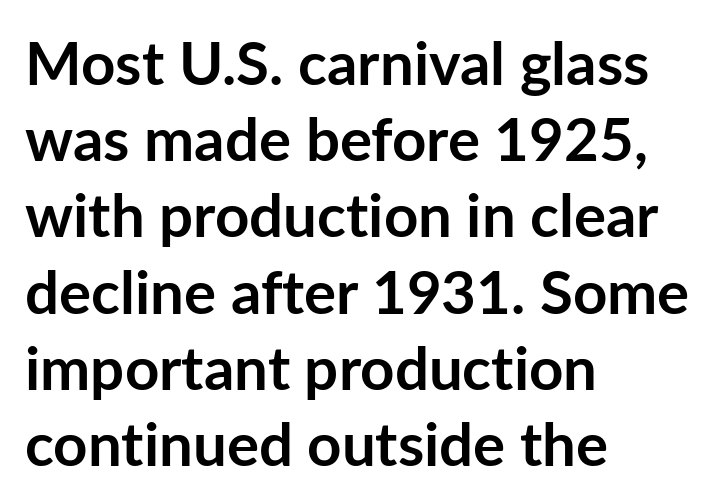
{"serif": "no", "italic": "no", "bold": "yes", "weight": "semibold", "width": "normal", "stroke_contrast": "low", "x_height": "medium", "monospaced": "no", "underline": "no", "align": "left", "line_spacing": "normal", "line_spacing_ratio": 1.27, "letter_spacing": "normal", "letter_spacing_em": 0.0, "glyph_px": 60}
